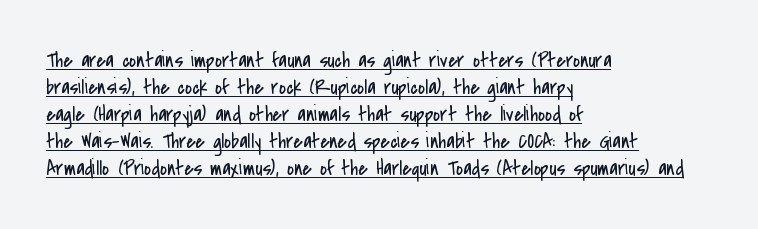
Q: Is the text bold? A: No.
Q: Is the text italic (slanted)? A: No, it is upright.
Q: Is the text underlined? A: Yes.
Q: How is the paragraph aligned? A: Left-aligned.
Q: Is the spacing between letters normal or unusually wide? A: Normal.
Q: Is the spacing between lines tight, normal or loose? A: Normal.
